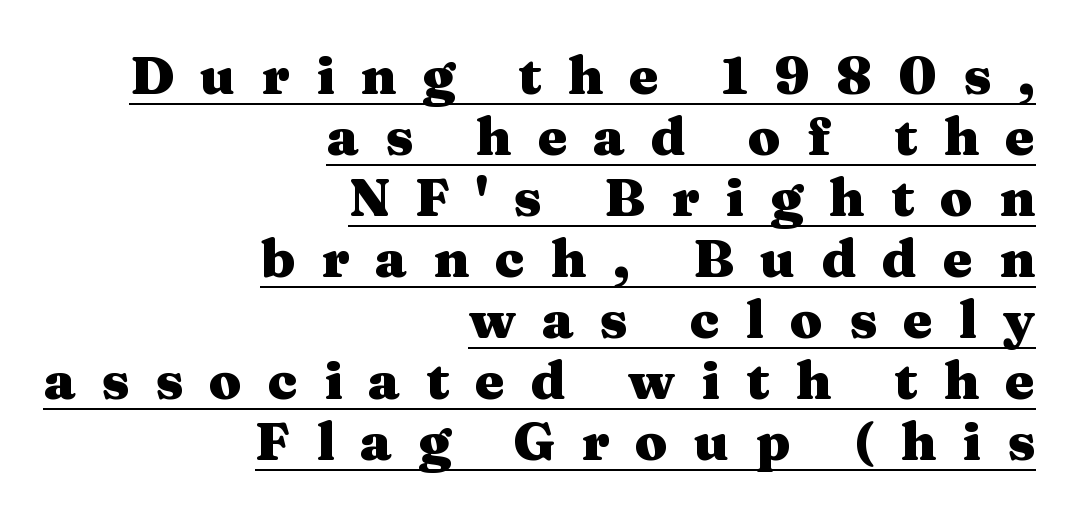
{"serif": "yes", "italic": "no", "bold": "yes", "weight": "heavy", "width": "wide", "stroke_contrast": "medium", "x_height": "medium", "monospaced": "no", "underline": "yes", "align": "right", "line_spacing": "tight", "line_spacing_ratio": 1.15, "letter_spacing": "wide", "letter_spacing_em": 0.49, "glyph_px": 53}
